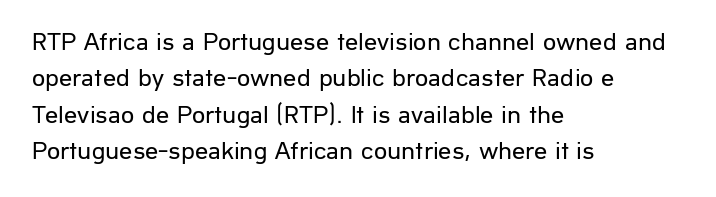
{"italic": "no", "bold": "no", "underline": "no", "align": "left", "line_spacing": "normal", "line_spacing_ratio": 1.4, "letter_spacing": "normal", "letter_spacing_em": 0.0, "glyph_px": 26}
